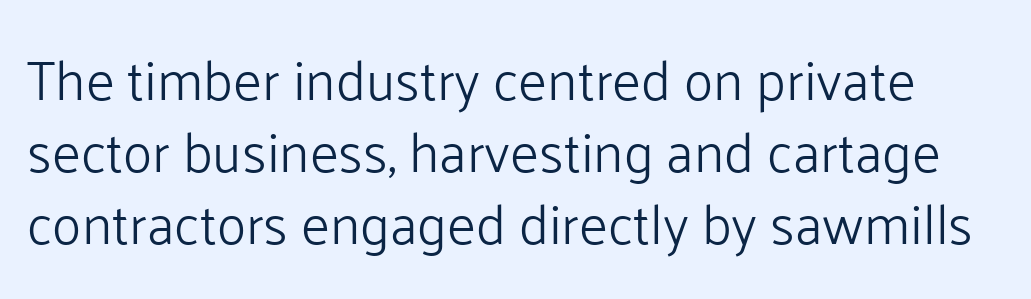
Q: Is the text bold? A: No.
Q: Is the text italic (slanted)? A: No, it is upright.
Q: Is the typeface a serif or a sans-serif typeface? A: Sans-serif.
Q: Is the text underlined? A: No.
Q: Is the spacing between letters normal or unusually wide? A: Normal.
Q: Is the spacing between lines tight, normal or loose? A: Normal.
Q: Width (condensed, normal, or wide)? A: Normal.
Q: Stroke contrast? A: Low.
Q: x-height? A: Medium.
Q: Monospaced? A: No.
